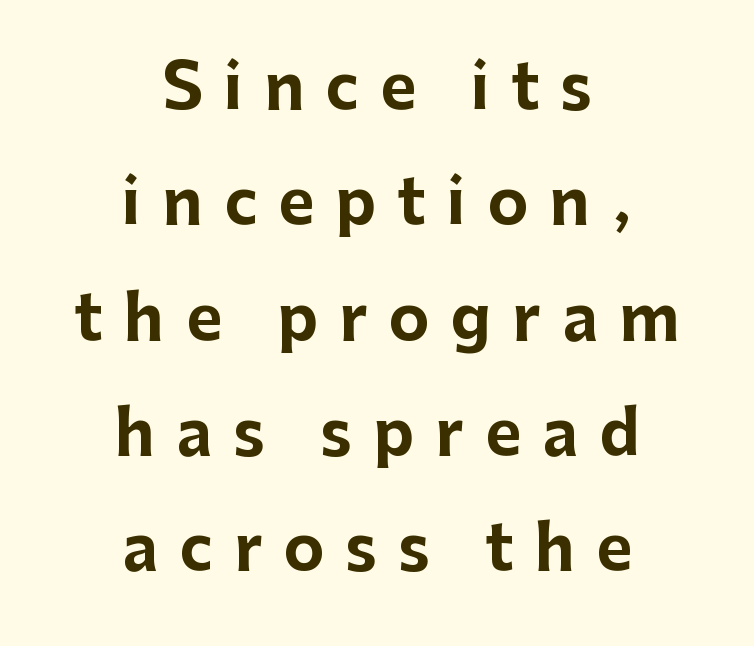
Q: Is the text bold? A: Yes.
Q: Is the text italic (slanted)? A: No, it is upright.
Q: Is the typeface a serif or a sans-serif typeface? A: Sans-serif.
Q: Is the text underlined? A: No.
Q: How is the paragraph aligned? A: Centered.
Q: Is the spacing between letters normal or unusually wide? A: Unusually wide.
Q: Width (condensed, normal, or wide)? A: Normal.
Q: Stroke contrast? A: Low.
Q: x-height? A: Medium.
Q: Monospaced? A: No.
